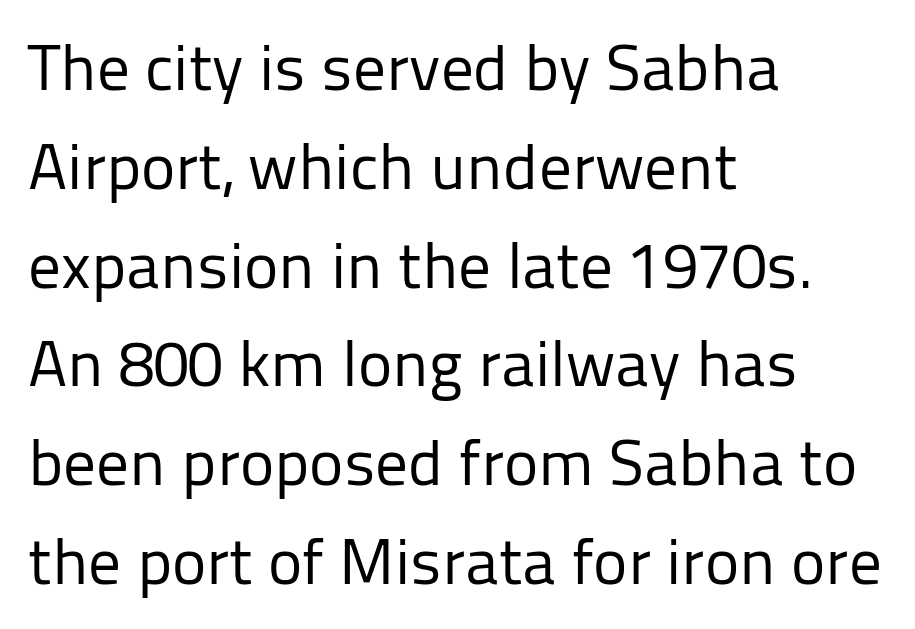
{"serif": "no", "italic": "no", "bold": "no", "weight": "regular", "width": "normal", "stroke_contrast": "low", "x_height": "medium", "monospaced": "no", "underline": "no", "align": "left", "line_spacing": "normal", "line_spacing_ratio": 1.52, "letter_spacing": "normal", "letter_spacing_em": 0.0, "glyph_px": 65}
